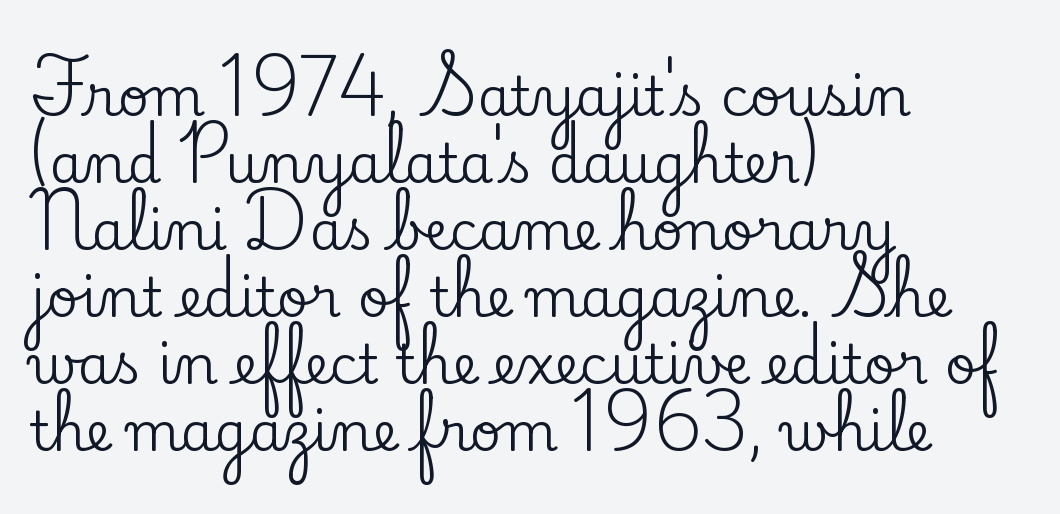
Nobody touched the tracking dial on this one. The font's upright variant was chosen for this text. A serif font was chosen for this passage. Each letter keeps its own natural width here, so spacing adapts to shape. The paragraph has a hard left edge and a soft right edge.
